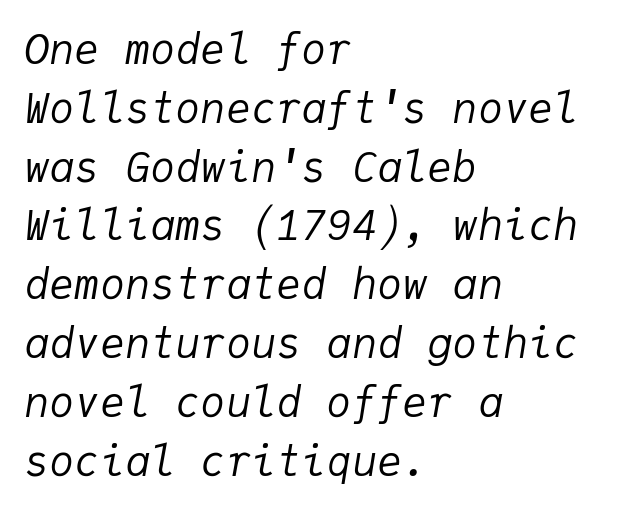
The paragraph shown leans on its left margin. In terms of posture, this sample is oblique. Between one letter and the next there's only the usual sliver of space. Horizontal bands of white between lines are of average thickness. Think of a typewriter: that constant character pitch is what you see here. Nothing heavy about these letters — not bold at all.
